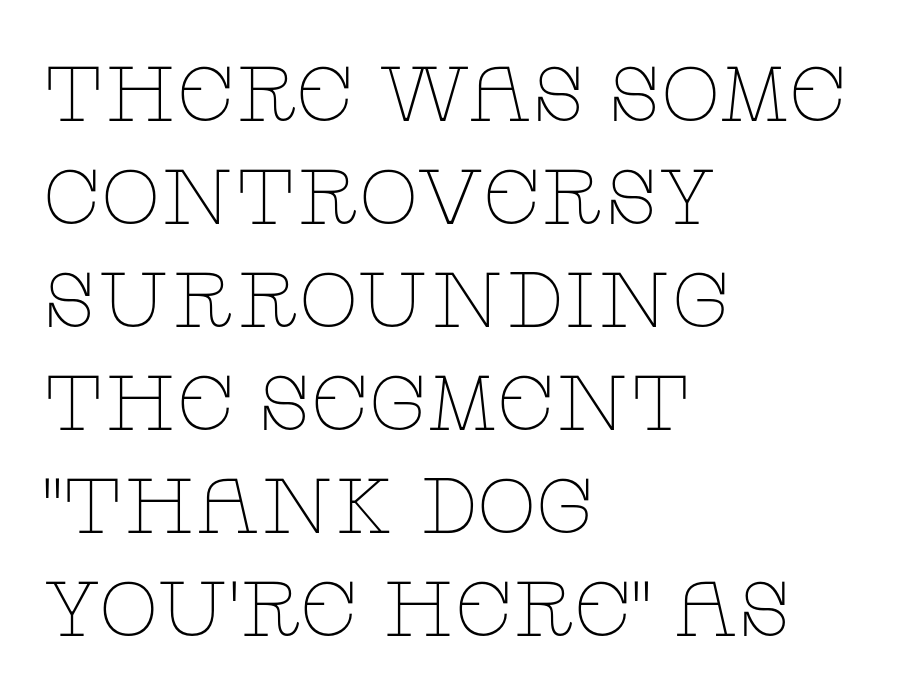
Q: Is the text bold? A: No.
Q: Is the text italic (slanted)? A: No, it is upright.
Q: Is the typeface a serif or a sans-serif typeface? A: Serif.
Q: Is the text underlined? A: No.
Q: How is the paragraph aligned? A: Left-aligned.
Q: Is the spacing between letters normal or unusually wide? A: Normal.
Q: Is the spacing between lines tight, normal or loose? A: Normal.
Q: Width (condensed, normal, or wide)? A: Wide.
Q: Stroke contrast? A: Low.
Q: x-height? A: Large.
Q: Monospaced? A: No.
